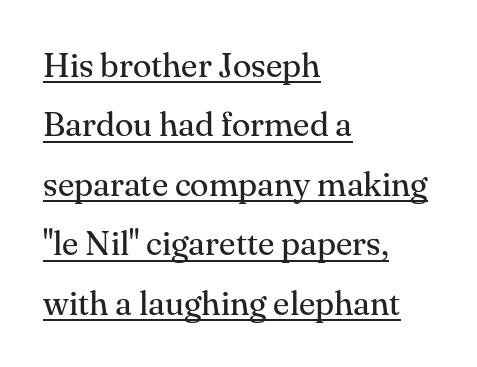
Q: Is the text bold? A: No.
Q: Is the text italic (slanted)? A: No, it is upright.
Q: Is the typeface a serif or a sans-serif typeface? A: Serif.
Q: Is the text underlined? A: Yes.
Q: How is the paragraph aligned? A: Left-aligned.
Q: Is the spacing between letters normal or unusually wide? A: Normal.
Q: Width (condensed, normal, or wide)? A: Normal.
Q: Stroke contrast? A: Medium.
Q: x-height? A: Small.
Q: Monospaced? A: No.
